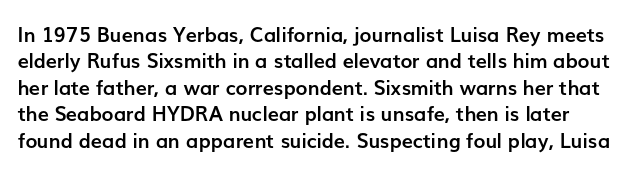
Between one letter and the next there's only the usual sliver of space. The zone under the glyphs is completely vacant. Italic: no, the glyphs are upright roman. Leading matches the norm, producing a regular column.
